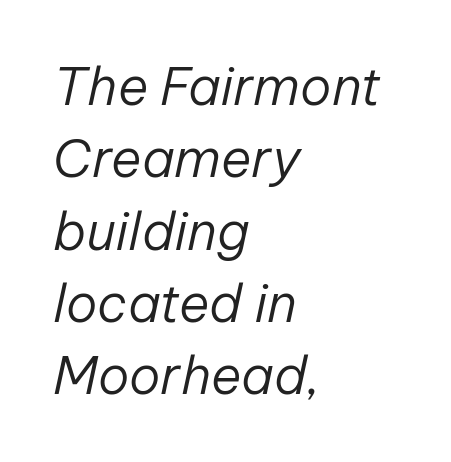
Do the characters align in a grid? No, the font is proportional. Notice how the passage keeps a crisp vertical edge on the left only. No letter is thick-stroked: the sample isn't bold. You could call the tracking neutral — neither tight nor loose. It's the slanting kind of type.
